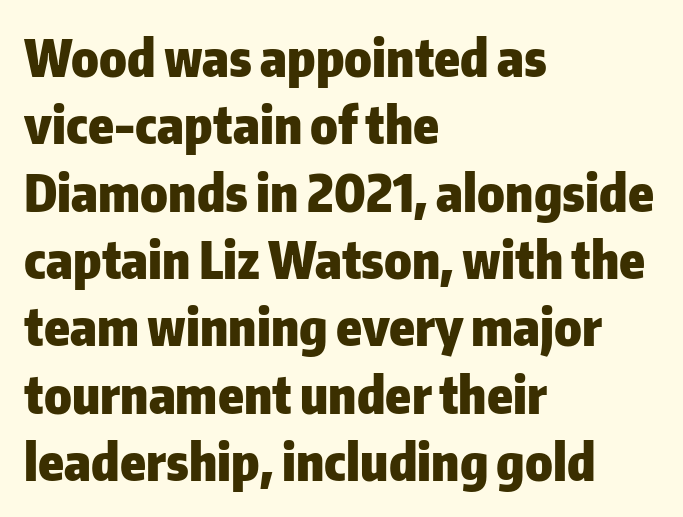
{"serif": "no", "italic": "no", "bold": "yes", "weight": "heavy", "width": "normal", "stroke_contrast": "low", "x_height": "medium", "monospaced": "no", "underline": "no", "align": "left", "line_spacing": "normal", "line_spacing_ratio": 1.32, "letter_spacing": "normal", "letter_spacing_em": 0.0, "glyph_px": 51}
